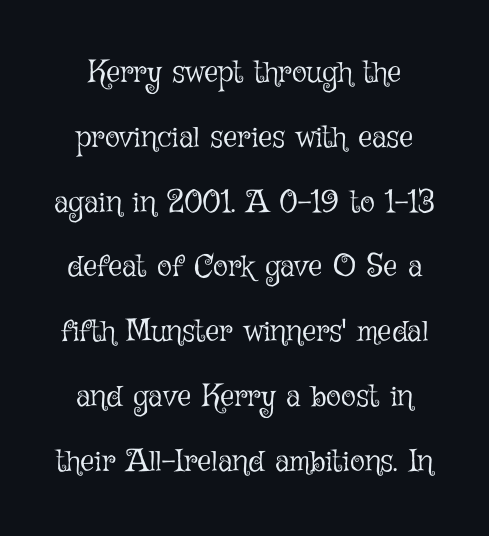
The image shows 31 px light type, upright; set loose line spacing (2.09x), normal letter spacing, not underlined; low stroke contrast and a medium x-height.
